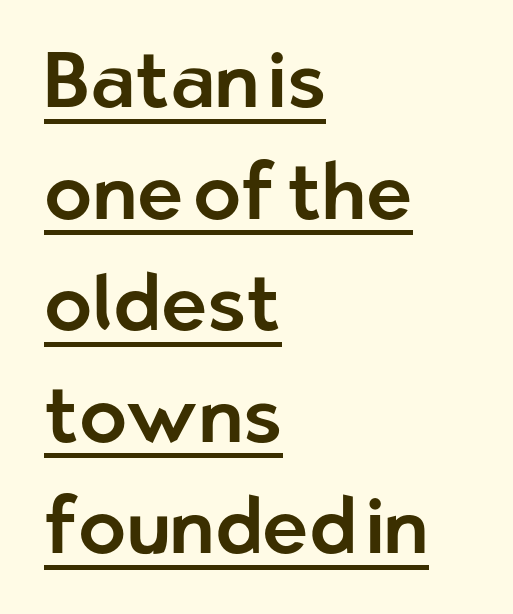
Notice how a bar underscores the lettering throughout. Interline gaps are of average width in this sample. Varying glyph widths throughout — classic text-font behaviour. Every stem runs plumb, perpendicular to the baseline.
